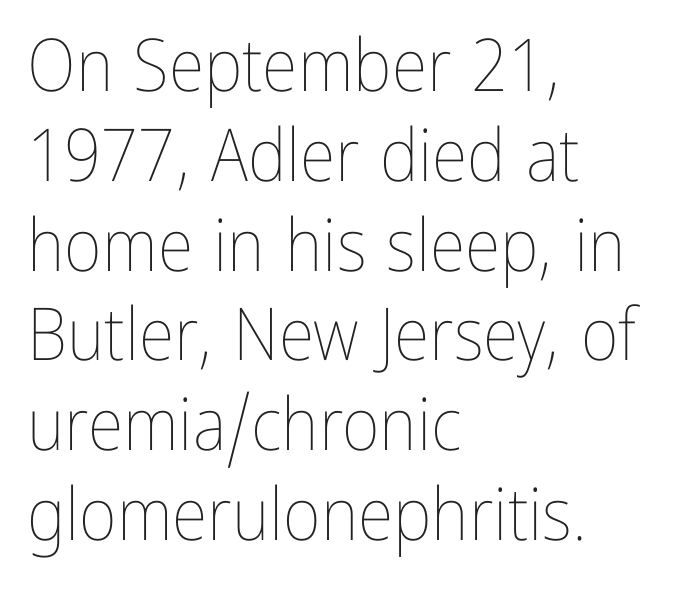
The image shows 73 px thin, condensed type, upright; set left-aligned, line spacing 1.23x, normal letter spacing, not underlined; low stroke contrast and a medium x-height.
